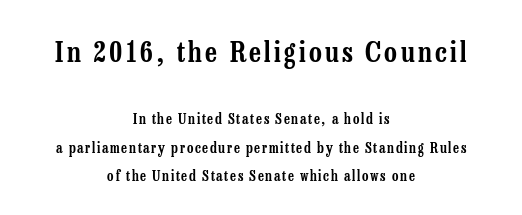
{"serif": "yes", "italic": "no", "width": "condensed", "stroke_contrast": "low", "x_height": "medium", "monospaced": "no", "underline": "no", "align": "center", "line_spacing": "loose", "line_spacing_ratio": 2.03, "larger_block": "first", "size_ratio": 2.0, "glyph_px": 28}
